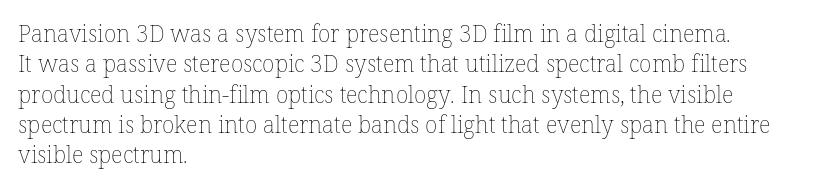
{"italic": "no", "bold": "no", "underline": "no", "align": "left", "line_spacing": "normal", "line_spacing_ratio": 1.32, "letter_spacing": "normal", "letter_spacing_em": 0.0, "glyph_px": 23}
